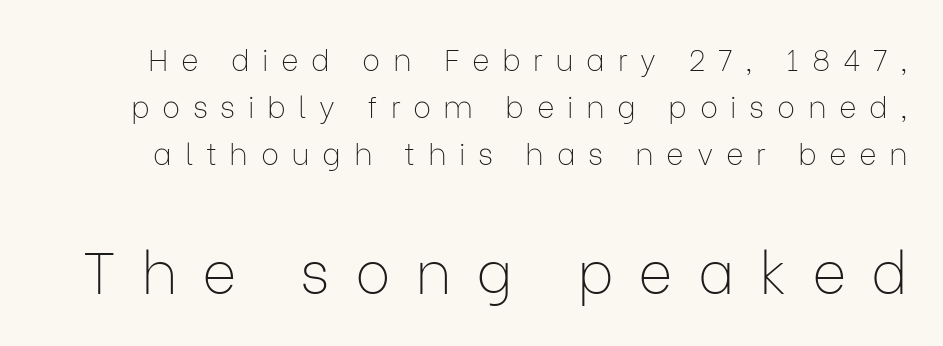
The image shows 59 px thin sans-serif type, upright; set normal line spacing (1.57x), unusually wide letter spacing (+0.42 em), not underlined; the second (bottom) block is 1.97x larger; low stroke contrast and a medium x-height.
